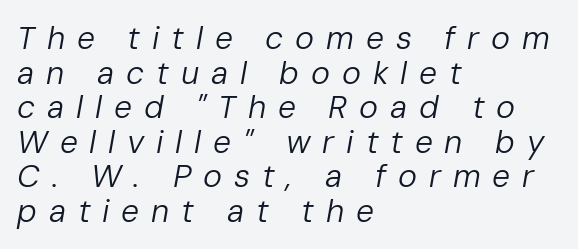
{"italic": "yes", "lean": "right", "slant_degrees": 10, "bold": "no", "weight": "regular", "width": "normal", "stroke_contrast": "low", "x_height": "medium", "monospaced": "no", "underline": "no", "align": "left", "line_spacing": "tight", "line_spacing_ratio": 1.08, "letter_spacing": "wide", "letter_spacing_em": 0.37, "glyph_px": 32}
